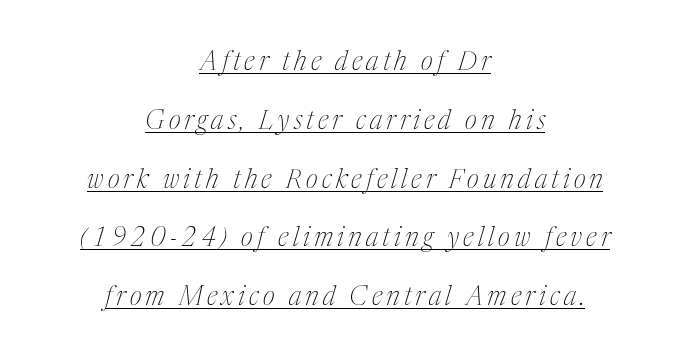
Think standard paragraph weight, or any step lighter than that. The rendering positions every line midway between the sides. Each line of the rendering has a horizontal stroke beneath the glyphs. Posture: slanted.
